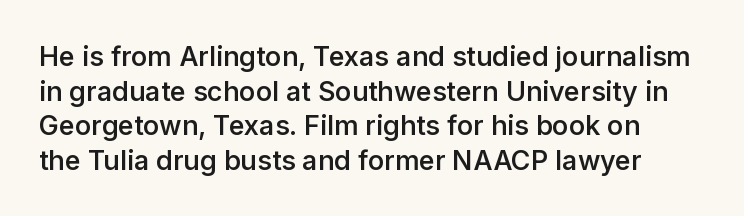
As a designer I'd log this as weight 600, semibold. How would I describe the line gaps? Plain and ordinary. Plain, unruled lines of type. Inter-character spacing is left at the font's built-in metrics. Posture: vertical.
